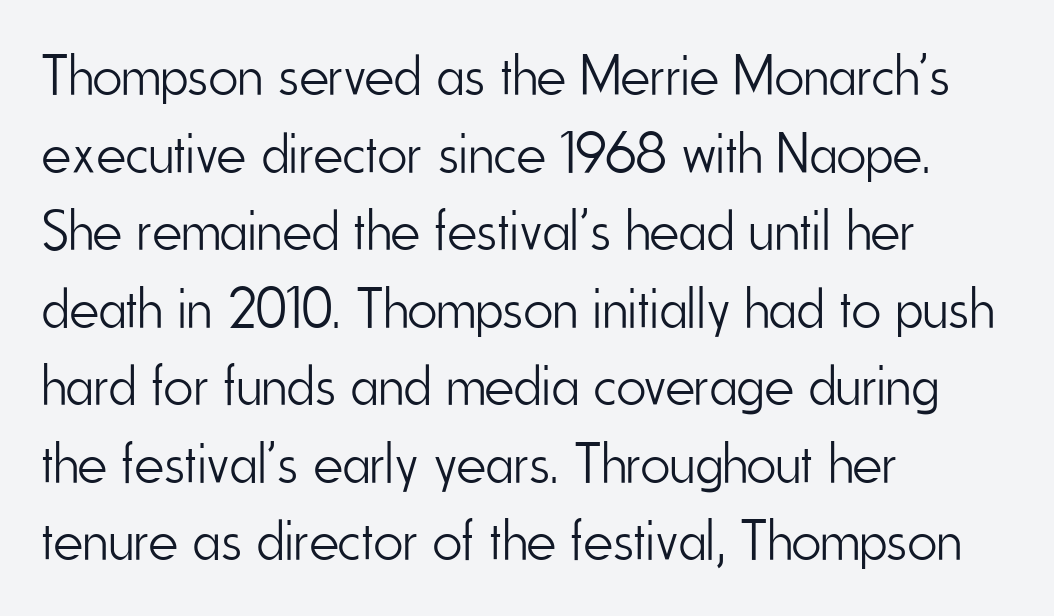
The image shows 57 px light, condensed sans-serif type, upright; set left-aligned, normal line spacing (1.36x), normal letter spacing, not underlined; low stroke contrast and a small x-height.
